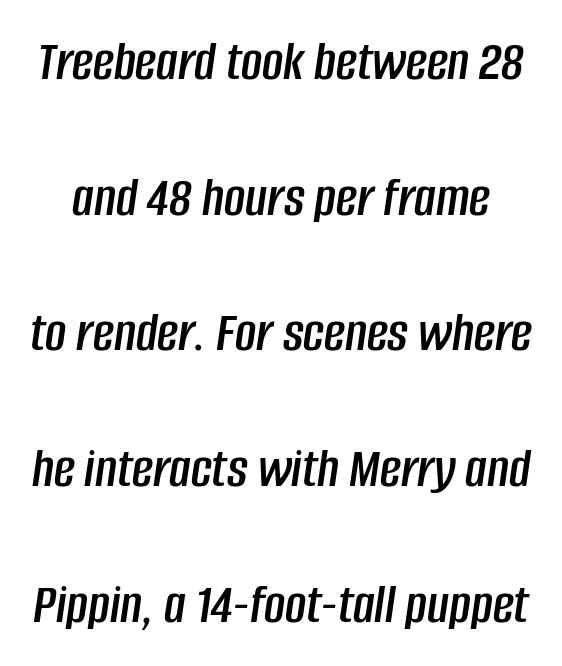
Rows of type keep a wide berth in the vertical direction. Observe the ordinary spacing: letters are neighbours, not strangers. The specimen reads as italic at a glance. Has an underline been added? It has not.
